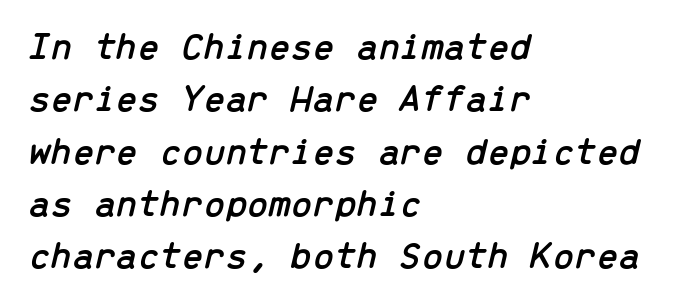
Q: Is the text italic (slanted)? A: Yes, it leans right by about 13 degrees.
Q: Is the text underlined? A: No.
Q: How is the paragraph aligned? A: Left-aligned.
Q: Is the spacing between letters normal or unusually wide? A: Normal.
Q: Is the spacing between lines tight, normal or loose? A: Normal.
Q: Width (condensed, normal, or wide)? A: Normal.
Q: Stroke contrast? A: Low.
Q: x-height? A: Medium.
Q: Monospaced? A: Yes.
